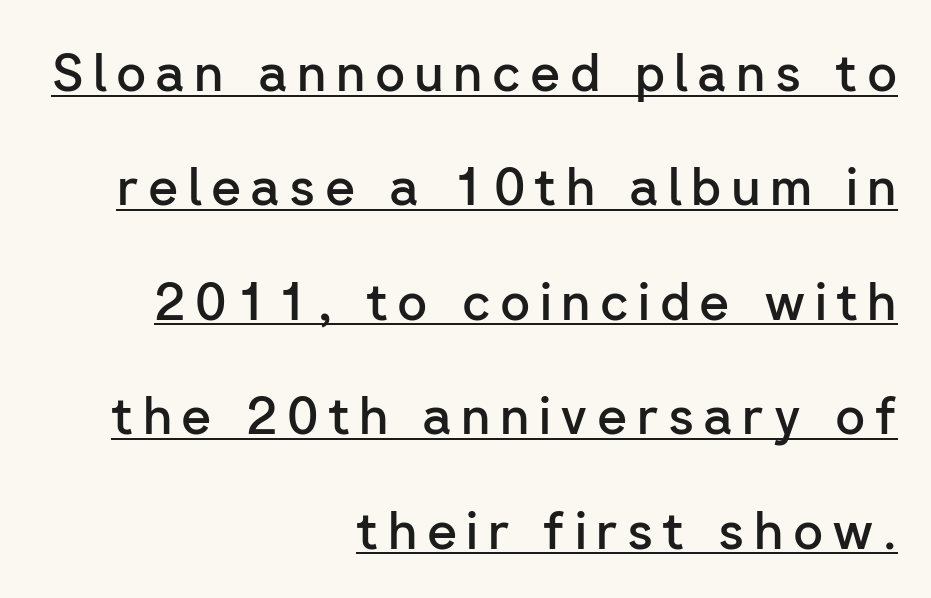
Q: Is the text bold? A: Semi-bold.
Q: Is the text italic (slanted)? A: No, it is upright.
Q: Is the typeface a serif or a sans-serif typeface? A: Sans-serif.
Q: Is the text underlined? A: Yes.
Q: How is the paragraph aligned? A: Right-aligned.
Q: Is the spacing between lines tight, normal or loose? A: Loose.
Q: Width (condensed, normal, or wide)? A: Normal.
Q: Stroke contrast? A: Low.
Q: x-height? A: Medium.
Q: Monospaced? A: No.
